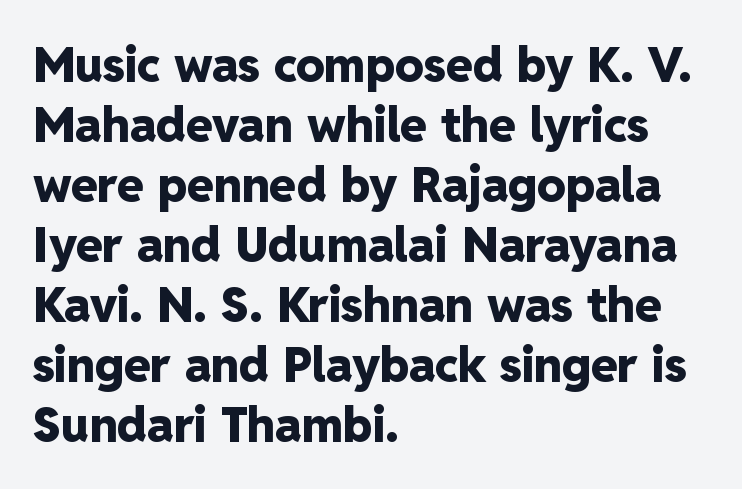
Q: Is the text bold? A: Yes.
Q: Is the text italic (slanted)? A: No, it is upright.
Q: Is the typeface a serif or a sans-serif typeface? A: Sans-serif.
Q: Is the text underlined? A: No.
Q: How is the paragraph aligned? A: Left-aligned.
Q: Is the spacing between letters normal or unusually wide? A: Normal.
Q: Is the spacing between lines tight, normal or loose? A: Normal.
Q: Width (condensed, normal, or wide)? A: Normal.
Q: Stroke contrast? A: Low.
Q: x-height? A: Medium.
Q: Monospaced? A: No.
